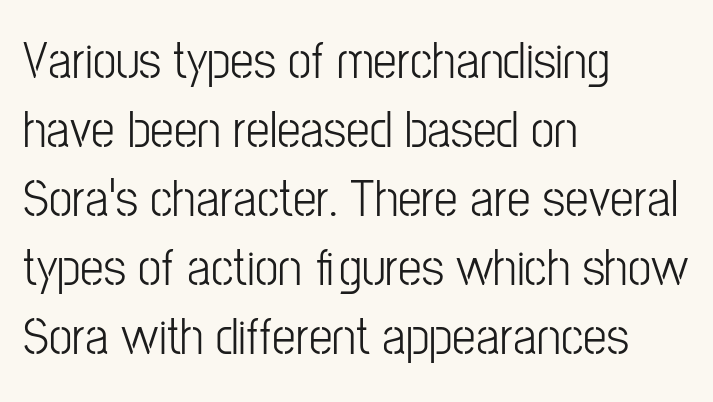
These lines were composed using upright roman letters. The paragraph has a hard left edge and a soft right edge. Regular leading. Is this a heavy cut? Hardly; it is regular or lighter.
